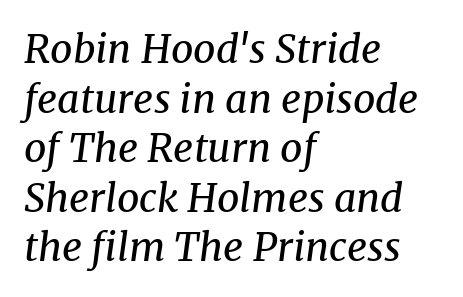
{"serif": "yes", "italic": "yes", "lean": "right", "slant_degrees": 8, "bold": "no", "weight": "regular", "width": "normal", "stroke_contrast": "medium", "x_height": "medium", "monospaced": "no", "underline": "no", "align": "left", "line_spacing": "normal", "line_spacing_ratio": 1.27, "letter_spacing": "normal", "letter_spacing_em": 0.0, "glyph_px": 39}
